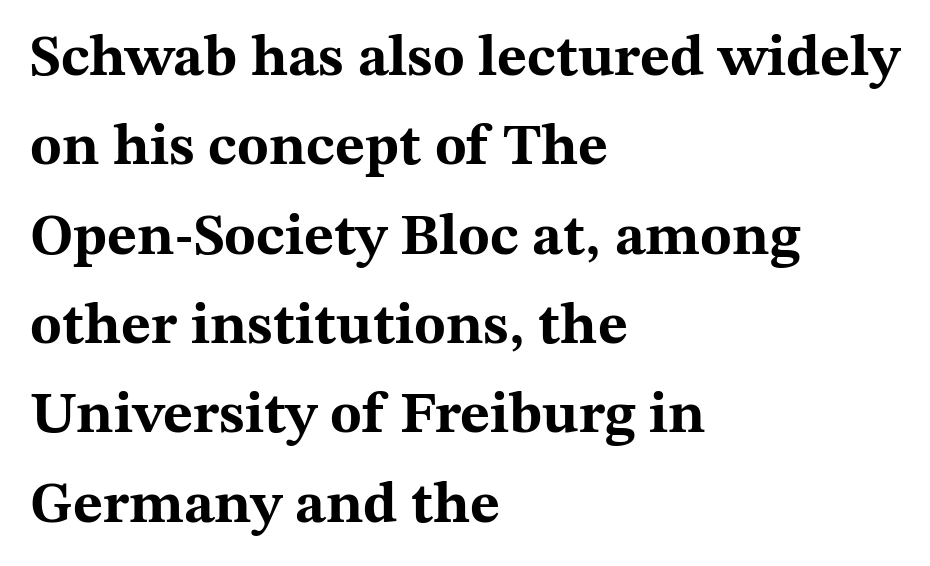
Rule under the text: the space is simply empty. The font family rendered here belongs to the serif group. No italicization has been applied; the sample stays upright. Casual observation: everything's shoved over to the left. Normally led — the rows are evenly, conventionally spaced. Does extra space separate the letters? No, they use regular spacing.
